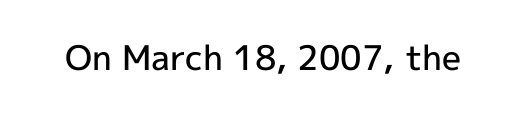
{"serif": "no", "italic": "no", "bold": "semi", "weight": "semibold", "width": "normal", "x_height": "medium", "monospaced": "no", "underline": "no", "letter_spacing": "normal", "letter_spacing_em": 0.0, "glyph_px": 34}
